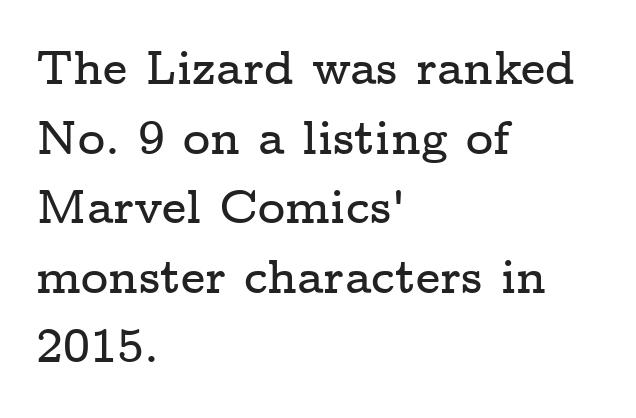
The image shows 47 px wide serif type, upright; set left-aligned, normal line spacing (1.48x), normal letter spacing, not underlined; low stroke contrast and a medium x-height.
